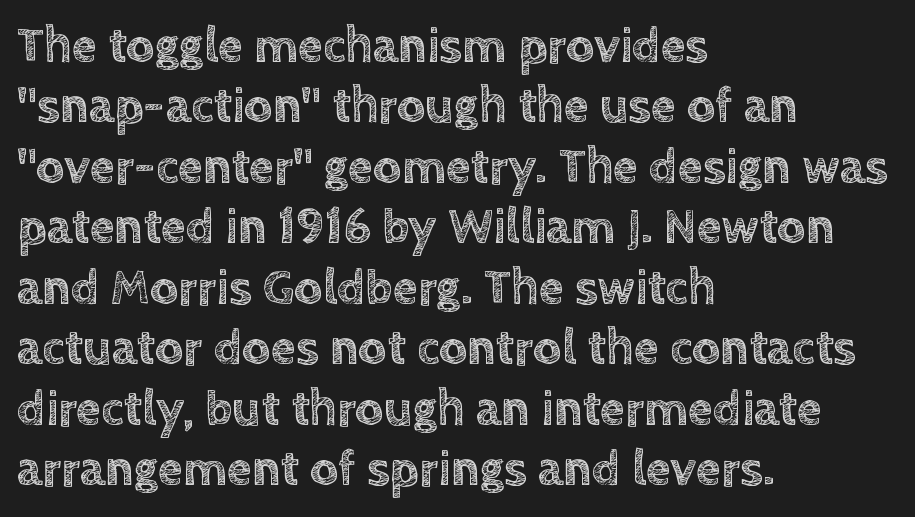
{"italic": "no", "width": "normal", "x_height": "large", "monospaced": "no", "underline": "no", "align": "left", "line_spacing_ratio": 1.21, "letter_spacing": "normal", "letter_spacing_em": 0.0, "glyph_px": 50}
